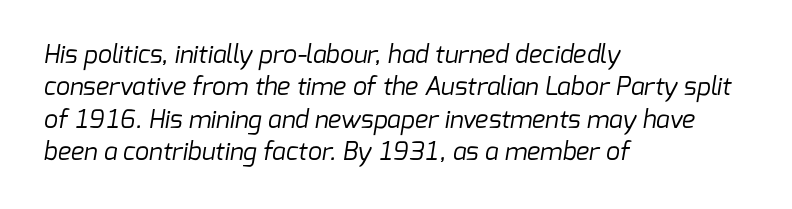
The typeface has the unassuming heft of standard copy or less. The passage shown stacks its lines at a standard gap. Anything drawn beneath the words? Only blank space. Students, note that the glyphs here touch the page at normal intervals. The paragraph shown leans on its left margin.
